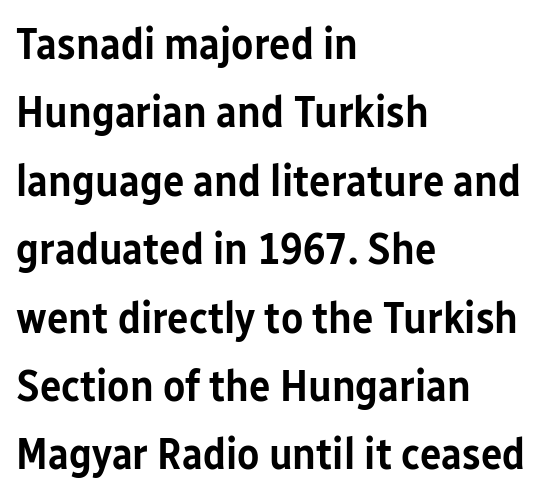
Q: Is the text bold? A: Semi-bold.
Q: Is the text italic (slanted)? A: No, it is upright.
Q: Is the typeface a serif or a sans-serif typeface? A: Sans-serif.
Q: Is the text underlined? A: No.
Q: How is the paragraph aligned? A: Left-aligned.
Q: Is the spacing between letters normal or unusually wide? A: Normal.
Q: Is the spacing between lines tight, normal or loose? A: Normal.
Q: Width (condensed, normal, or wide)? A: Condensed.
Q: Stroke contrast? A: Low.
Q: x-height? A: Medium.
Q: Monospaced? A: No.
